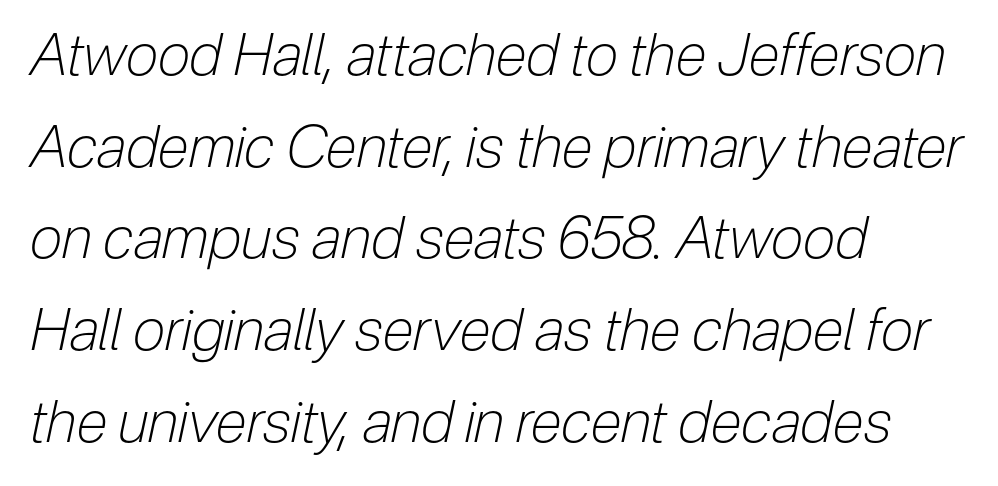
The image shows 58 px light, condensed type, italic (leaning right); set left-aligned, normal line spacing (1.58x), normal letter spacing, not underlined; low stroke contrast and a medium x-height.
